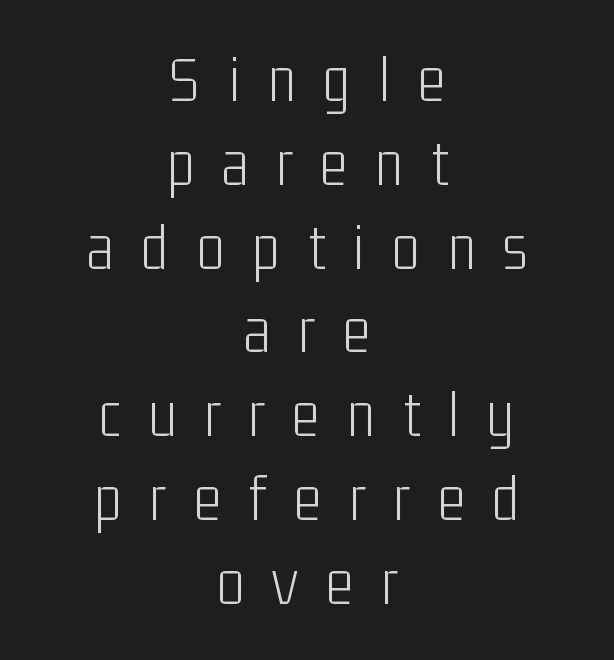
Q: Is the text bold? A: No.
Q: Is the text italic (slanted)? A: No, it is upright.
Q: Is the typeface a serif or a sans-serif typeface? A: Sans-serif.
Q: Is the text underlined? A: No.
Q: How is the paragraph aligned? A: Centered.
Q: Is the spacing between letters normal or unusually wide? A: Unusually wide.
Q: Is the spacing between lines tight, normal or loose? A: Normal.
Q: Width (condensed, normal, or wide)? A: Condensed.
Q: Stroke contrast? A: Low.
Q: x-height? A: Medium.
Q: Monospaced? A: No.
